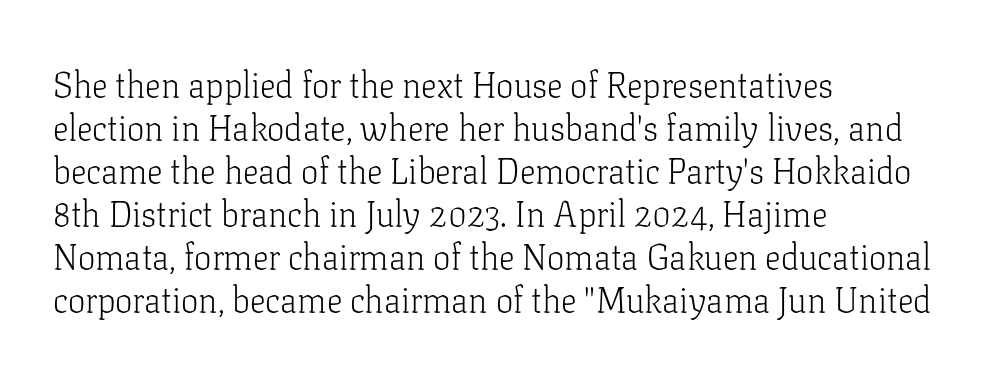
{"serif": "yes", "italic": "no", "bold": "no", "weight": "light", "width": "normal", "stroke_contrast": "low", "x_height": "medium", "monospaced": "no", "underline": "no", "align": "left", "line_spacing_ratio": 1.23, "letter_spacing": "normal", "letter_spacing_em": 0.0, "glyph_px": 35}
